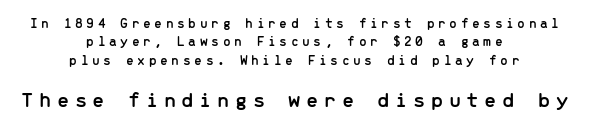
If you folded the block vertically in half, each line would mirror itself in length. If you squint, the bottom block still reads clearly — it's the larger of the two. When letters stand straight like this, we call the style roman or upright. The line-height multiplier appears to be the usual default. These lines have a slow, spaced-out rhythm from letter to letter.
